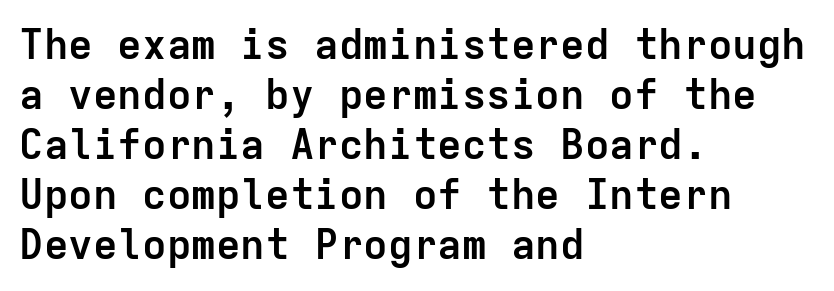
{"serif": "no", "italic": "no", "bold": "yes", "weight": "semibold", "width": "normal", "stroke_contrast": "low", "x_height": "medium", "monospaced": "yes", "underline": "no", "align": "left", "line_spacing_ratio": 1.22, "letter_spacing": "normal", "letter_spacing_em": 0.0, "glyph_px": 41}
